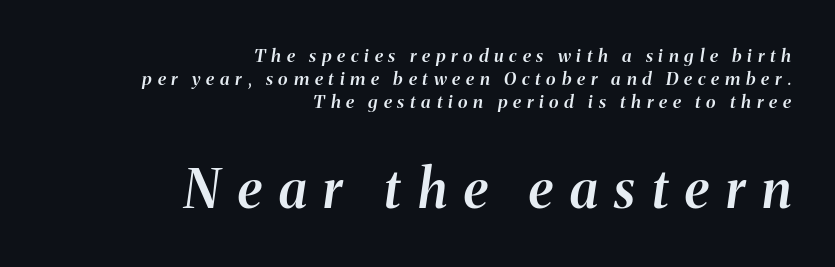
Caption: multi-line text, flush right, ragged left. It's the slanting kind of type. The face used here is rendered with a markedly widened letterfit. Compare the two chunks: the lower has the greater cap height. Stems and bowls a touch heavier than normal — semibold. Anything drawn beneath the words? Only blank space.
